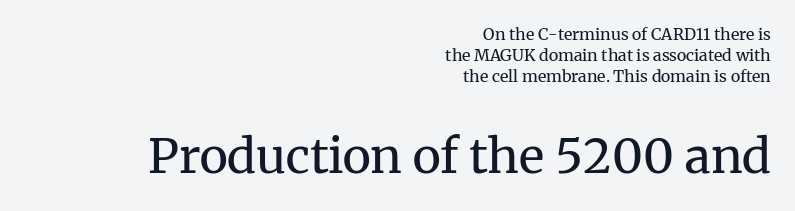
{"serif": "yes", "italic": "no", "bold": "no", "weight": "regular", "width": "normal", "stroke_contrast": "medium", "x_height": "medium", "monospaced": "no", "underline": "no", "align": "right", "line_spacing": "normal", "line_spacing_ratio": 1.3, "letter_spacing": "normal", "letter_spacing_em": 0.0, "larger_block": "second", "size_ratio": 3.0, "glyph_px": 48}
